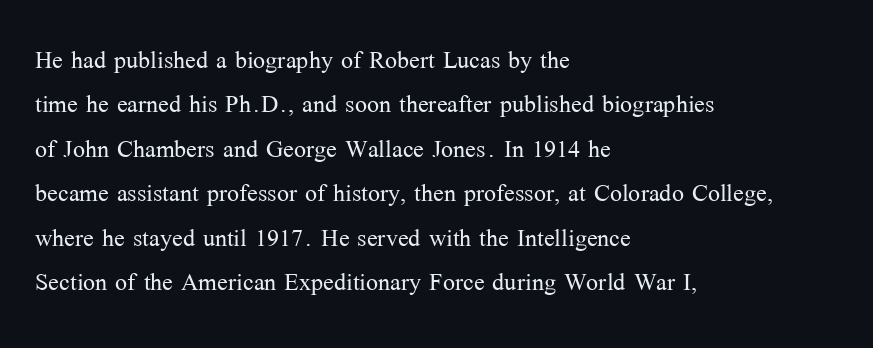
{"serif": "yes", "italic": "no", "bold": "no", "weight": "light", "width": "normal", "stroke_contrast": "medium", "x_height": "medium", "monospaced": "no", "underline": "no", "align": "left", "line_spacing": "normal", "line_spacing_ratio": 1.39, "letter_spacing": "normal", "letter_spacing_em": 0.0, "glyph_px": 32}
